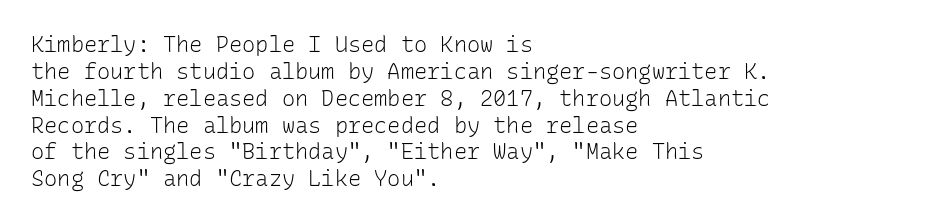
Honestly, the letter spacing is just normal — you wouldn't notice it. A student would call this left alignment; a typographer would say flush left, rag right. The font sits on the lighter half of the weight spectrum, regular included. Just letters on the line, the space beneath them empty.
